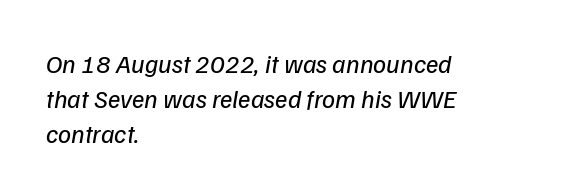
{"bold": "no", "underline": "no", "align": "left", "line_spacing": "normal", "line_spacing_ratio": 1.34, "letter_spacing": "normal", "letter_spacing_em": 0.0, "glyph_px": 26}
